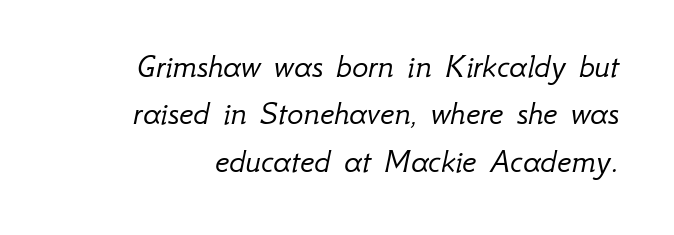
The image shows 34 px light type, italic (leaning right); set normal line spacing (1.39x), normal letter spacing, not underlined; low stroke contrast and a small x-height.
